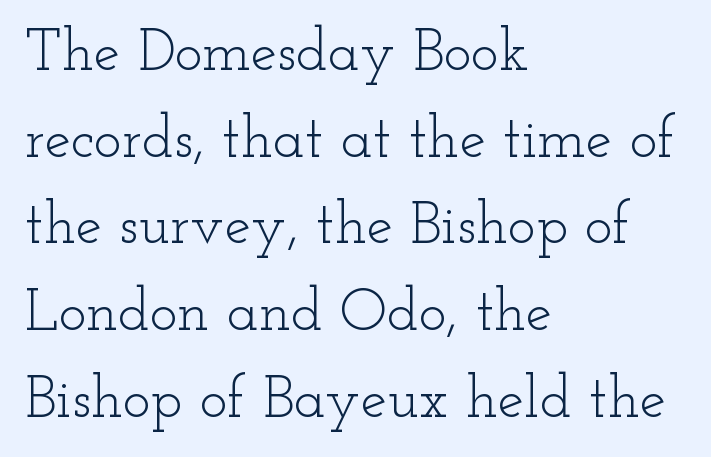
Q: Is the text bold? A: No.
Q: Is the text italic (slanted)? A: No, it is upright.
Q: Is the typeface a serif or a sans-serif typeface? A: Serif.
Q: Is the text underlined? A: No.
Q: How is the paragraph aligned? A: Left-aligned.
Q: Is the spacing between letters normal or unusually wide? A: Normal.
Q: Is the spacing between lines tight, normal or loose? A: Normal.
Q: Width (condensed, normal, or wide)? A: Wide.
Q: Stroke contrast? A: Low.
Q: x-height? A: Small.
Q: Monospaced? A: No.
